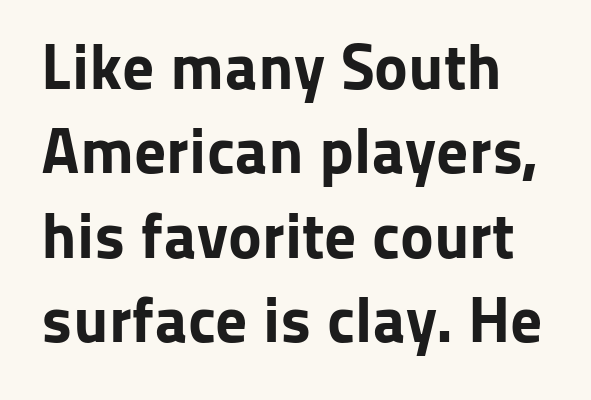
Q: Is the text bold? A: Yes.
Q: Is the text italic (slanted)? A: No, it is upright.
Q: Is the typeface a serif or a sans-serif typeface? A: Sans-serif.
Q: Is the text underlined? A: No.
Q: Is the spacing between letters normal or unusually wide? A: Normal.
Q: Is the spacing between lines tight, normal or loose? A: Normal.
Q: Width (condensed, normal, or wide)? A: Normal.
Q: Stroke contrast? A: Low.
Q: x-height? A: Medium.
Q: Monospaced? A: No.
